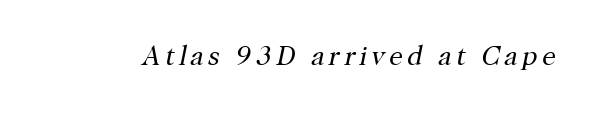
Q: Is the text bold? A: No.
Q: Is the text italic (slanted)? A: Yes, it leans right by about 12 degrees.
Q: Is the text underlined? A: No.
